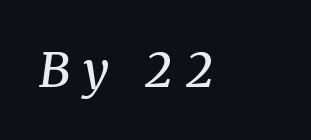
Q: Is the text bold? A: Semi-bold.
Q: Is the text italic (slanted)? A: Yes, it leans right by about 8 degrees.
Q: Is the typeface a serif or a sans-serif typeface? A: Serif.
Q: Is the text underlined? A: No.
Q: How is the paragraph aligned? A: Left-aligned.
Q: Is the spacing between letters normal or unusually wide? A: Unusually wide.
Q: Width (condensed, normal, or wide)? A: Normal.
Q: Stroke contrast? A: Medium.
Q: x-height? A: Medium.
Q: Monospaced? A: No.
